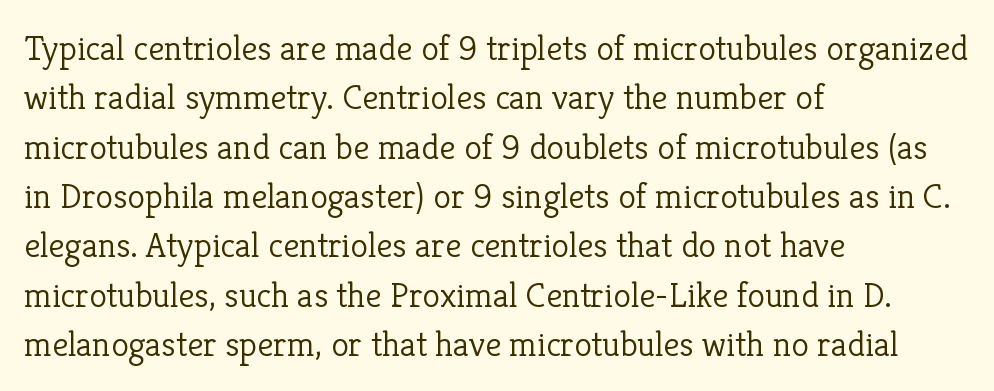
Q: Is the text bold? A: No.
Q: Is the text italic (slanted)? A: No, it is upright.
Q: Is the typeface a serif or a sans-serif typeface? A: Serif.
Q: Is the text underlined? A: No.
Q: How is the paragraph aligned? A: Left-aligned.
Q: Is the spacing between letters normal or unusually wide? A: Normal.
Q: Is the spacing between lines tight, normal or loose? A: Normal.
Q: Width (condensed, normal, or wide)? A: Normal.
Q: Stroke contrast? A: Low.
Q: x-height? A: Medium.
Q: Monospaced? A: No.
